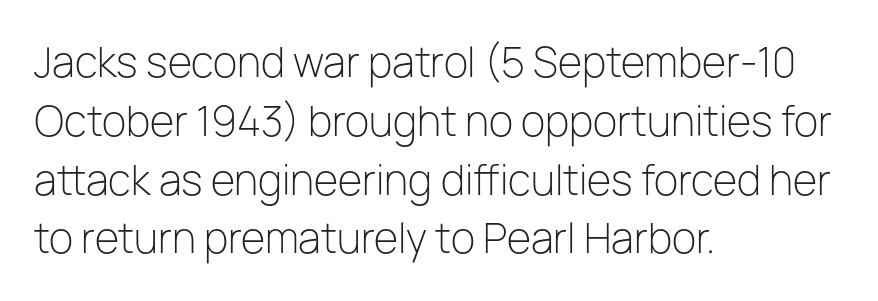
{"serif": "no", "italic": "no", "bold": "no", "weight": "light", "width": "normal", "stroke_contrast": "low", "x_height": "medium", "monospaced": "no", "underline": "no", "align": "left", "line_spacing": "normal", "line_spacing_ratio": 1.47, "letter_spacing": "normal", "letter_spacing_em": 0.0, "glyph_px": 40}
